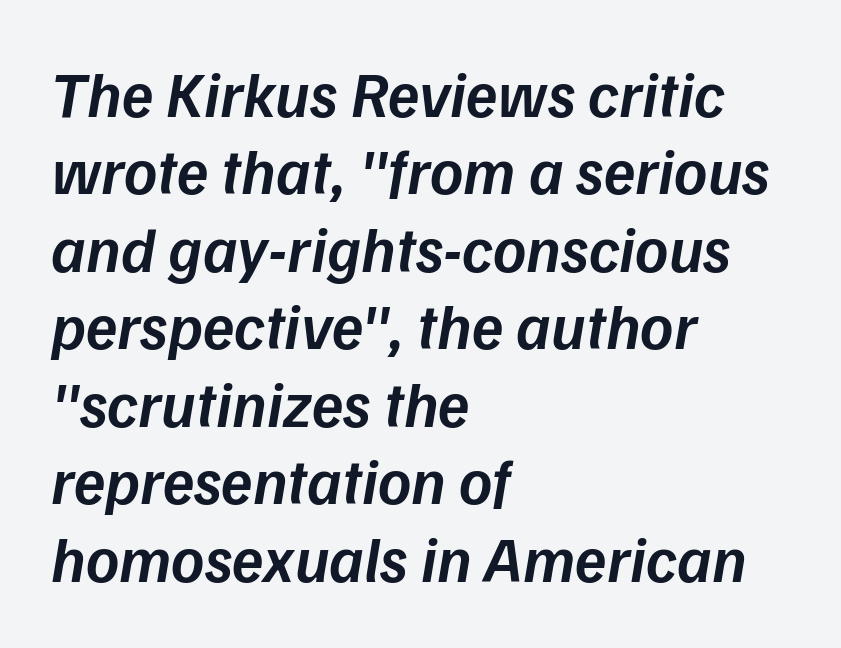
Weight: semibold (demi). The axis of the letterforms is tilted away from vertical. The typesetter chose a ragged-right arrangement here. The passage shown is typed in a proportional face where columns would drift. Letter spacing: default.
